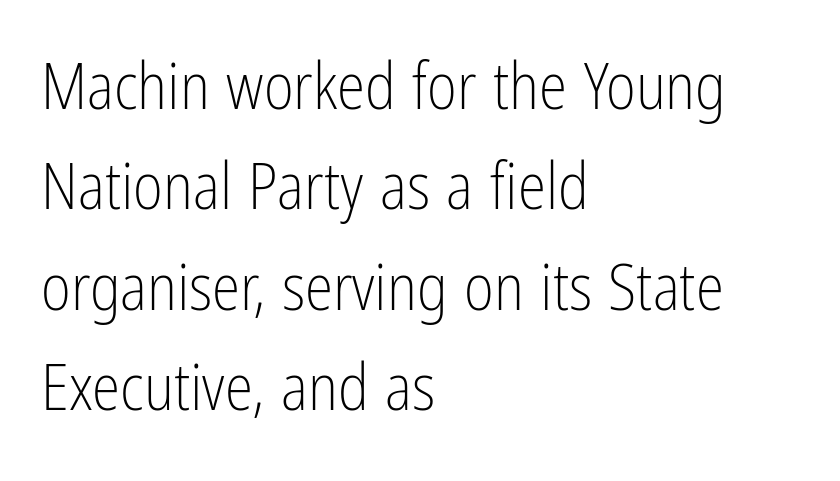
Q: Is the text bold? A: No.
Q: Is the text italic (slanted)? A: No, it is upright.
Q: Is the typeface a serif or a sans-serif typeface? A: Sans-serif.
Q: Is the text underlined? A: No.
Q: How is the paragraph aligned? A: Left-aligned.
Q: Is the spacing between letters normal or unusually wide? A: Normal.
Q: Is the spacing between lines tight, normal or loose? A: Normal.
Q: Width (condensed, normal, or wide)? A: Condensed.
Q: Stroke contrast? A: Low.
Q: x-height? A: Medium.
Q: Monospaced? A: No.
